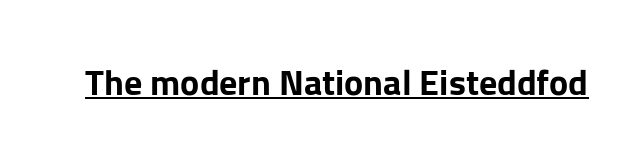
The image shows 36 px bold sans-serif type, upright; set normal letter spacing, underlined; low stroke contrast and a medium x-height.
